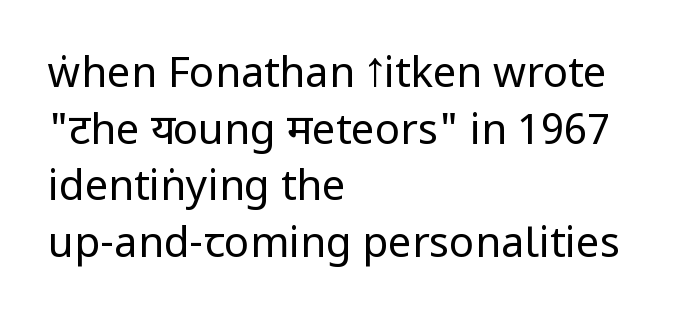
Q: Is the text bold? A: No.
Q: Is the text italic (slanted)? A: No, it is upright.
Q: Is the typeface a serif or a sans-serif typeface? A: Sans-serif.
Q: Is the text underlined? A: No.
Q: How is the paragraph aligned? A: Left-aligned.
Q: Is the spacing between letters normal or unusually wide? A: Normal.
Q: Is the spacing between lines tight, normal or loose? A: Normal.
Q: Width (condensed, normal, or wide)? A: Condensed.
Q: Stroke contrast? A: Low.
Q: x-height? A: Large.
Q: Monospaced? A: No.
